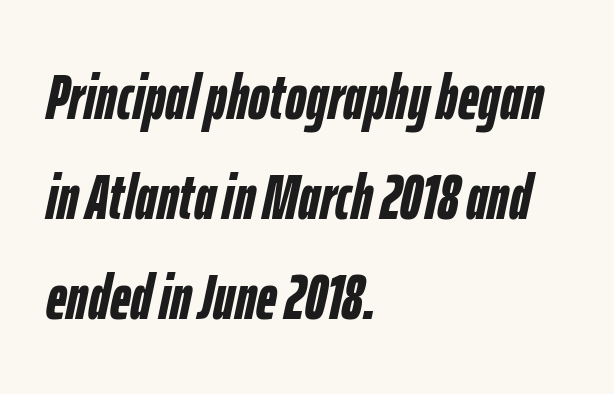
Q: Is the text bold? A: Yes.
Q: Is the text italic (slanted)? A: Yes, it leans right by about 12 degrees.
Q: Is the text underlined? A: No.
Q: How is the paragraph aligned? A: Left-aligned.
Q: Is the spacing between letters normal or unusually wide? A: Normal.
Q: Is the spacing between lines tight, normal or loose? A: Normal.
Q: Width (condensed, normal, or wide)? A: Condensed.
Q: Stroke contrast? A: Low.
Q: x-height? A: Medium.
Q: Monospaced? A: No.
